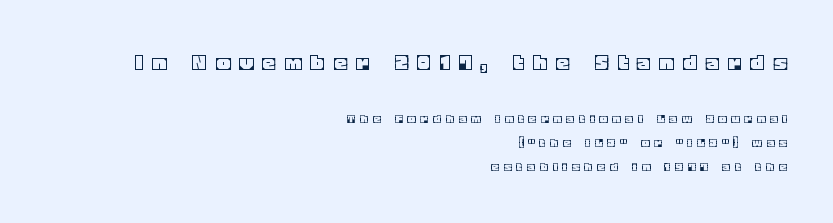
{"italic": "no", "underline": "no", "align": "right", "line_spacing_ratio": 1.71, "letter_spacing": "wide", "letter_spacing_em": 0.4, "larger_block": "first", "size_ratio": 1.79, "glyph_px": 25}
